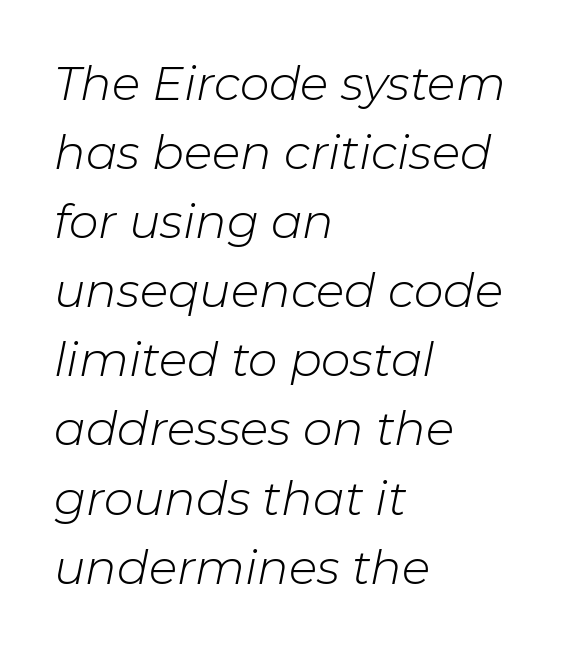
No extra ink here — the face is not bold. Visually the block forms a straight wall on the left and a jagged coastline on the right. A typesetter would mark this as italic. Words appear dense and cohesive because spacing is normal. The zone under the glyphs is completely vacant.
